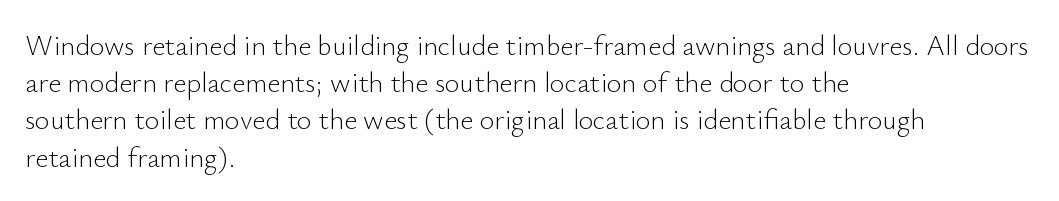
Q: Is the text bold? A: No.
Q: Is the text italic (slanted)? A: No, it is upright.
Q: Is the typeface a serif or a sans-serif typeface? A: Sans-serif.
Q: Is the text underlined? A: No.
Q: How is the paragraph aligned? A: Left-aligned.
Q: Is the spacing between letters normal or unusually wide? A: Normal.
Q: Is the spacing between lines tight, normal or loose? A: Normal.
Q: Width (condensed, normal, or wide)? A: Normal.
Q: Stroke contrast? A: Low.
Q: x-height? A: Small.
Q: Monospaced? A: No.
